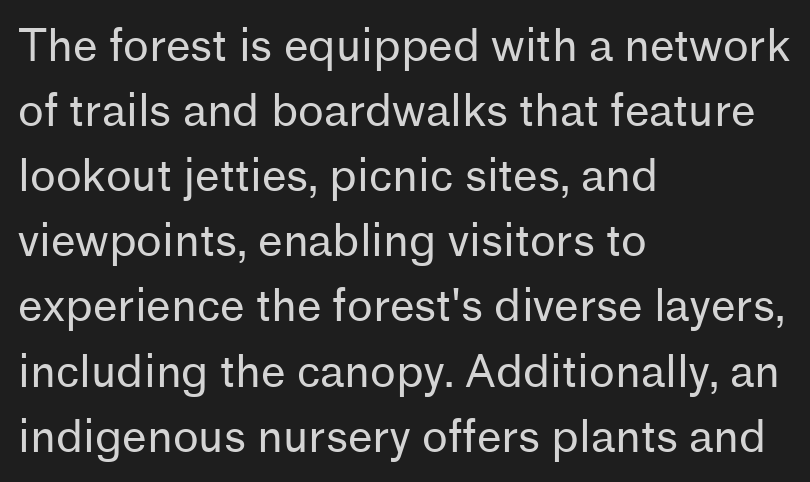
{"serif": "no", "italic": "no", "bold": "no", "weight": "regular", "width": "normal", "stroke_contrast": "low", "x_height": "medium", "monospaced": "no", "underline": "no", "align": "left", "line_spacing": "normal", "line_spacing_ratio": 1.48, "letter_spacing": "normal", "letter_spacing_em": 0.0, "glyph_px": 44}
